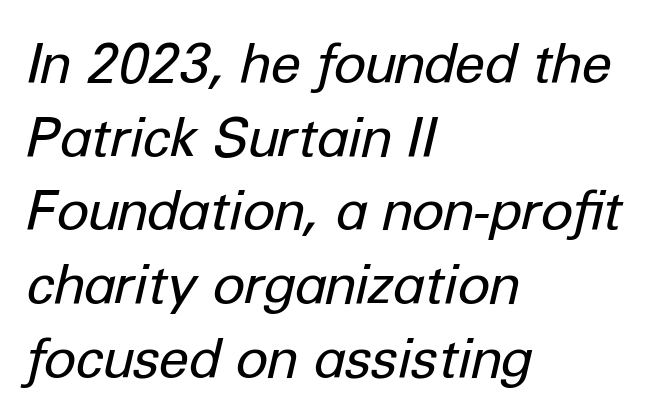
The image shows 55 px regular-weight type, italic (leaning right); set left-aligned, normal line spacing (1.34x), normal letter spacing, not underlined; low stroke contrast and a medium x-height.
